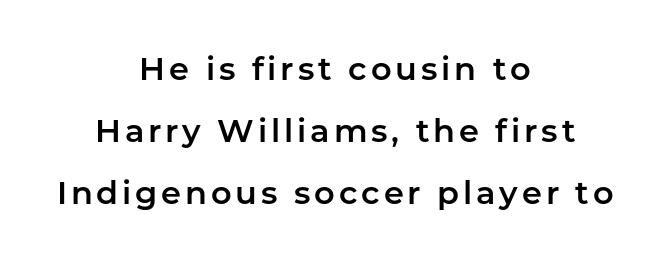
{"serif": "no", "italic": "no", "width": "normal", "stroke_contrast": "low", "x_height": "medium", "monospaced": "no", "underline": "no", "align": "center", "line_spacing": "loose", "line_spacing_ratio": 1.93, "glyph_px": 32}
